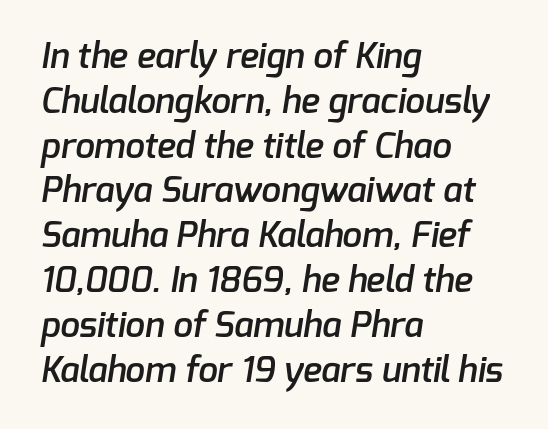
Q: Is the text bold? A: Semi-bold.
Q: Is the typeface a serif or a sans-serif typeface? A: Sans-serif.
Q: Is the text underlined? A: No.
Q: How is the paragraph aligned? A: Left-aligned.
Q: Is the spacing between letters normal or unusually wide? A: Normal.
Q: Is the spacing between lines tight, normal or loose? A: Normal.
Q: Width (condensed, normal, or wide)? A: Normal.
Q: Stroke contrast? A: Low.
Q: x-height? A: Medium.
Q: Monospaced? A: No.
